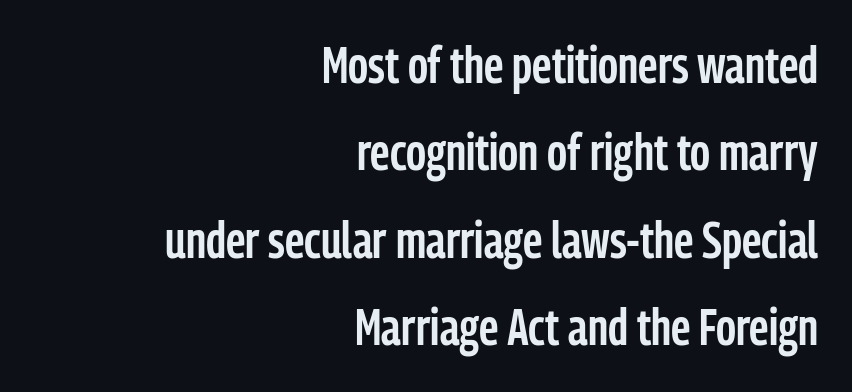
Q: Is the text bold? A: Semi-bold.
Q: Is the text italic (slanted)? A: No, it is upright.
Q: Is the typeface a serif or a sans-serif typeface? A: Sans-serif.
Q: Is the text underlined? A: No.
Q: How is the paragraph aligned? A: Right-aligned.
Q: Is the spacing between letters normal or unusually wide? A: Normal.
Q: Width (condensed, normal, or wide)? A: Condensed.
Q: Stroke contrast? A: Low.
Q: x-height? A: Medium.
Q: Monospaced? A: No.
